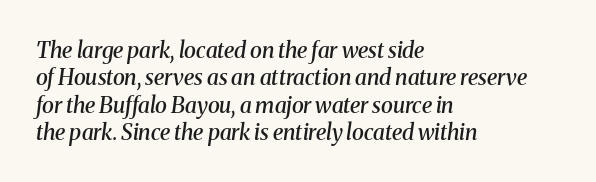
Any mark beneath the type? The region is blank. These lines carry some extra weight — a demibold, not a full bold. Inter-character spacing is left at the font's built-in metrics. The text block is weighted toward the left margin, trailing off unevenly rightward.
